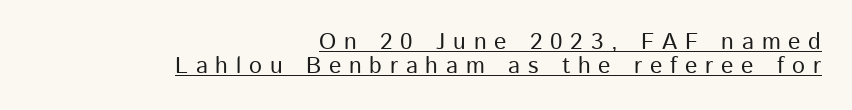
The face used here appears with an underline applied. It's the straight-up-and-down kind of type. Does extra space separate the letters? Yes, quite a lot of it. The space between consecutive lines is stingy. The ragged edge is on the left, which tells us the setting is flush right.
